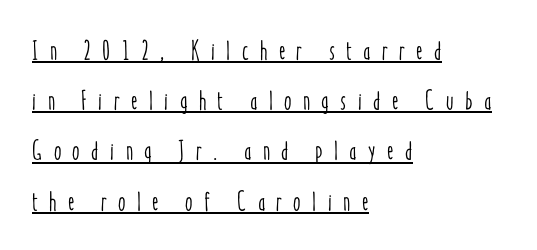
Q: Is the text italic (slanted)? A: No, it is upright.
Q: Is the text underlined? A: Yes.
Q: How is the paragraph aligned? A: Left-aligned.
Q: Is the spacing between letters normal or unusually wide? A: Unusually wide.
